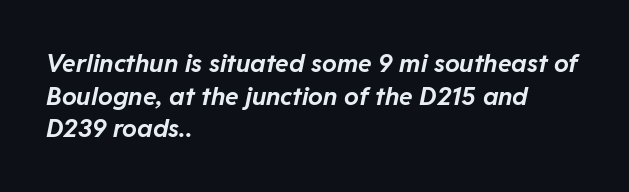
The image shows 25 px bold type, italic (leaning right); set left-aligned, normal line spacing (1.31x), normal letter spacing, not underlined.
